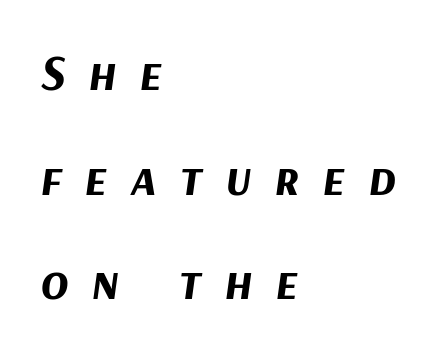
Q: Is the text bold? A: Yes.
Q: Is the text italic (slanted)? A: Yes, it leans right by about 9 degrees.
Q: Is the text underlined? A: No.
Q: How is the paragraph aligned? A: Left-aligned.
Q: Is the spacing between letters normal or unusually wide? A: Unusually wide.
Q: Is the spacing between lines tight, normal or loose? A: Loose.
Q: Width (condensed, normal, or wide)? A: Normal.
Q: Stroke contrast? A: Medium.
Q: x-height? A: Medium.
Q: Monospaced? A: No.
